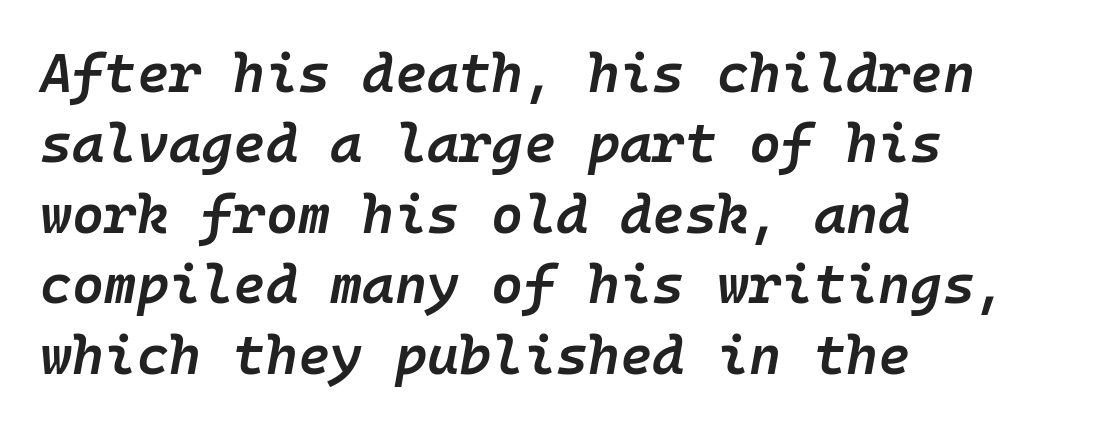
The image shows 55 px semibold type, italic (leaning right), monospaced; set left-aligned, normal line spacing (1.28x), normal letter spacing, not underlined; low stroke contrast and a medium x-height.
